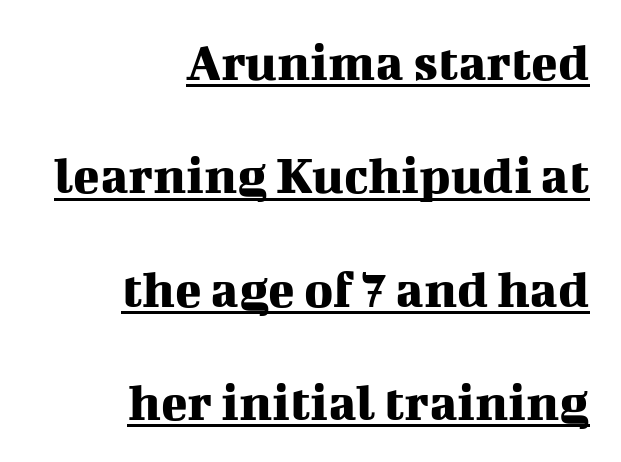
Style check: upright. Spacing verdict: proportional, widths tailored to each character. Casual observation: everything's shoved over to the right. No extra tracking has been applied to these lines.
